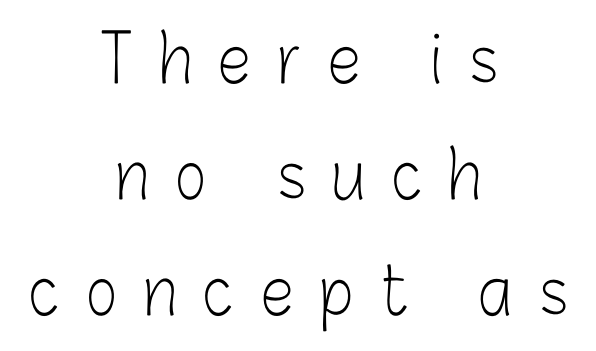
Q: Is the text bold? A: No.
Q: Is the text italic (slanted)? A: No, it is upright.
Q: Is the typeface a serif or a sans-serif typeface? A: Sans-serif.
Q: Is the text underlined? A: No.
Q: How is the paragraph aligned? A: Centered.
Q: Is the spacing between letters normal or unusually wide? A: Unusually wide.
Q: Width (condensed, normal, or wide)? A: Condensed.
Q: Stroke contrast? A: Low.
Q: x-height? A: Medium.
Q: Monospaced? A: No.
